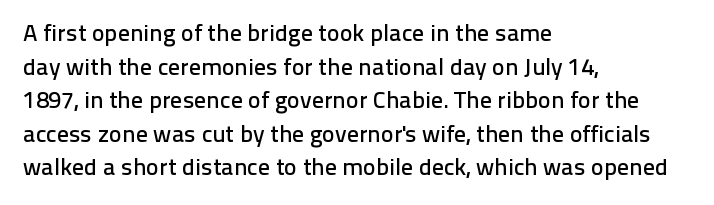
Q: Is the text italic (slanted)? A: No, it is upright.
Q: Is the text underlined? A: No.
Q: How is the paragraph aligned? A: Left-aligned.
Q: Is the spacing between letters normal or unusually wide? A: Normal.
Q: Is the spacing between lines tight, normal or loose? A: Normal.
